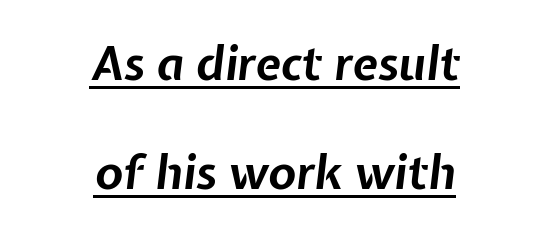
Q: Is the text bold? A: Yes.
Q: Is the text italic (slanted)? A: Yes, it leans right by about 7 degrees.
Q: Is the text underlined? A: Yes.
Q: How is the paragraph aligned? A: Centered.
Q: Is the spacing between letters normal or unusually wide? A: Normal.
Q: Is the spacing between lines tight, normal or loose? A: Loose.
Q: Width (condensed, normal, or wide)? A: Normal.
Q: Stroke contrast? A: Low.
Q: x-height? A: Medium.
Q: Monospaced? A: No.
